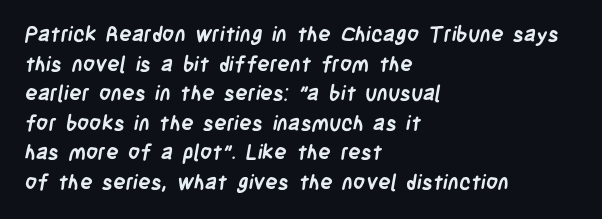
{"bold": "yes", "underline": "no", "align": "left", "line_spacing": "normal", "line_spacing_ratio": 1.41, "letter_spacing": "normal", "letter_spacing_em": 0.0, "glyph_px": 21}
